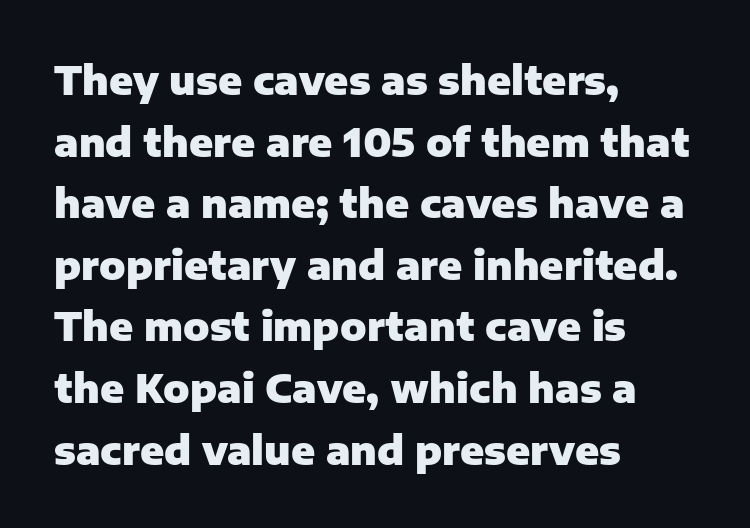
{"serif": "no", "italic": "no", "bold": "yes", "weight": "heavy", "width": "normal", "stroke_contrast": "low", "x_height": "medium", "monospaced": "no", "underline": "no", "align": "left", "line_spacing": "normal", "line_spacing_ratio": 1.58, "letter_spacing": "normal", "letter_spacing_em": 0.0, "glyph_px": 39}
